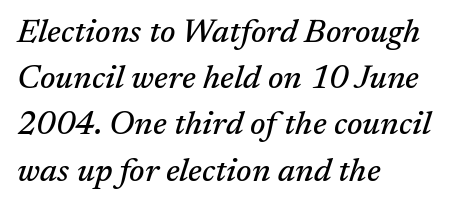
{"serif": "yes", "italic": "yes", "lean": "right", "slant_degrees": 17, "width": "normal", "stroke_contrast": "medium", "x_height": "medium", "monospaced": "no", "underline": "no", "align": "left", "line_spacing": "normal", "line_spacing_ratio": 1.4, "letter_spacing": "normal", "letter_spacing_em": 0.0, "glyph_px": 33}
